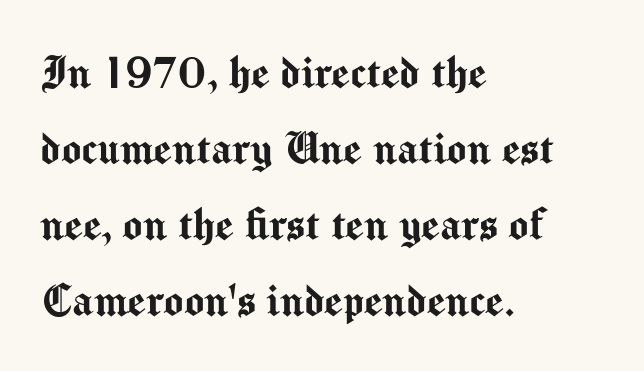
Q: Is the text italic (slanted)? A: No, it is upright.
Q: Is the typeface a serif or a sans-serif typeface? A: Sans-serif.
Q: Is the text underlined? A: No.
Q: How is the paragraph aligned? A: Left-aligned.
Q: Is the spacing between letters normal or unusually wide? A: Normal.
Q: Is the spacing between lines tight, normal or loose? A: Normal.
Q: Width (condensed, normal, or wide)? A: Normal.
Q: Stroke contrast? A: Medium.
Q: x-height? A: Medium.
Q: Monospaced? A: No.
